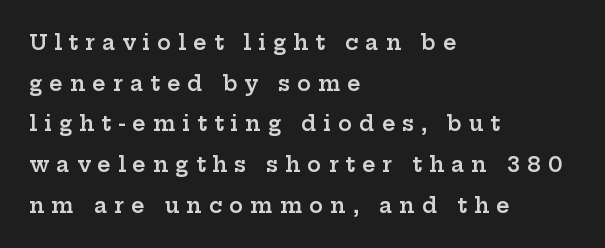
The image shows 21 px text type, upright; set left-aligned, loose line spacing (1.94x), unusually wide letter spacing (+0.33 em), not underlined.
